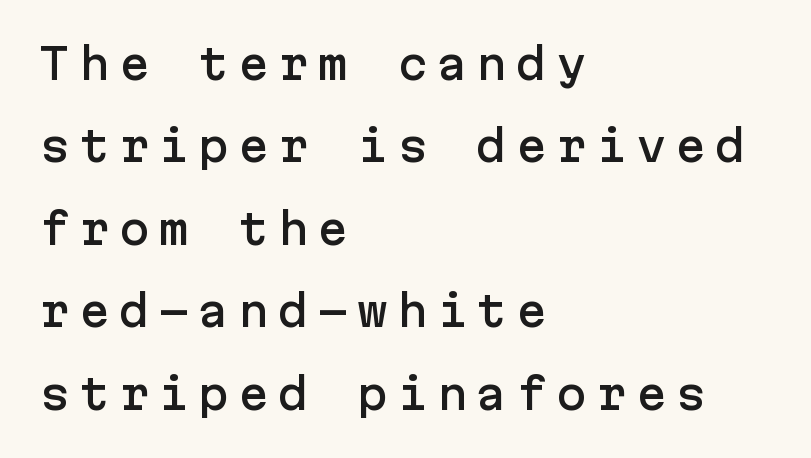
Q: Is the text italic (slanted)? A: No, it is upright.
Q: Is the typeface a serif or a sans-serif typeface? A: Sans-serif.
Q: Is the text underlined? A: No.
Q: How is the paragraph aligned? A: Left-aligned.
Q: Is the spacing between letters normal or unusually wide? A: Unusually wide.
Q: Is the spacing between lines tight, normal or loose? A: Loose.
Q: Width (condensed, normal, or wide)? A: Normal.
Q: Stroke contrast? A: Low.
Q: x-height? A: Medium.
